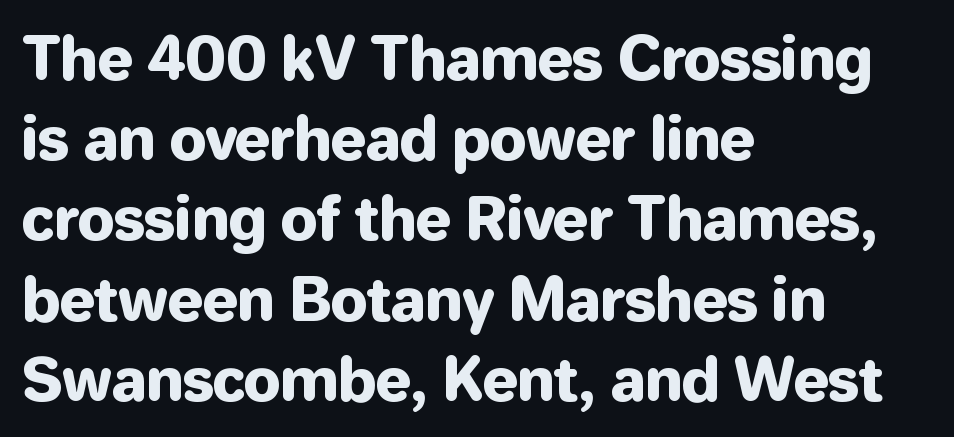
The image shows 59 px sans-serif type, upright; set left-aligned, normal line spacing (1.36x), normal letter spacing, not underlined; low stroke contrast and a medium x-height.
